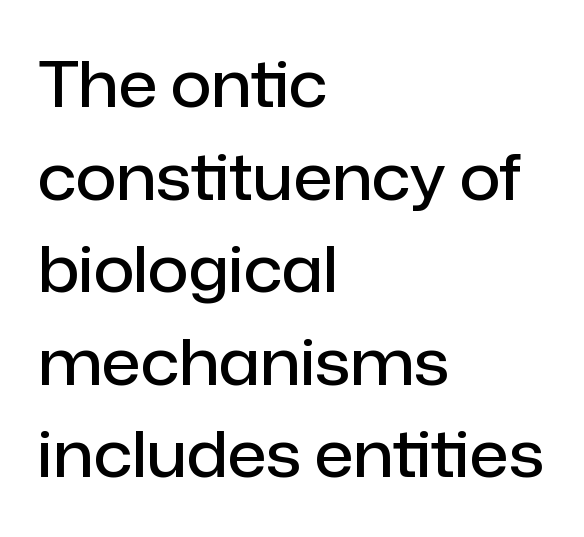
Vertical strokes here are truly vertical. Here the glyphs are tracked normally, forming tight word shapes. Moderately thickened strokes mark this as semibold type. The face used here is proportionally spaced, like ordinary book or web type.
